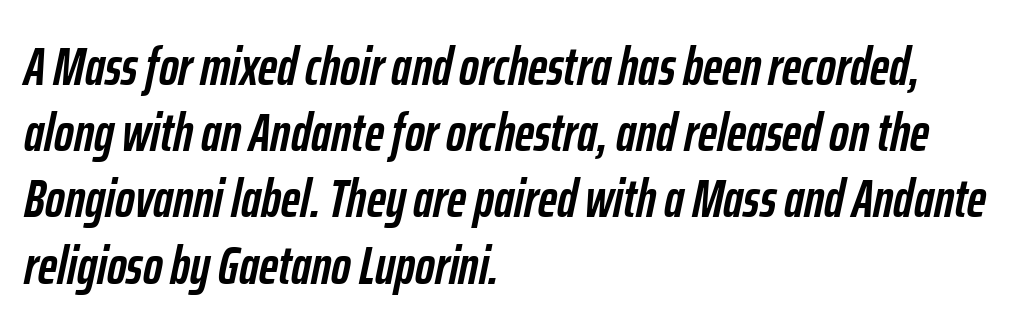
Q: Is the text bold? A: Yes.
Q: Is the text italic (slanted)? A: Yes, it leans right by about 12 degrees.
Q: Is the text underlined? A: No.
Q: How is the paragraph aligned? A: Left-aligned.
Q: Is the spacing between letters normal or unusually wide? A: Normal.
Q: Is the spacing between lines tight, normal or loose? A: Normal.
Q: Width (condensed, normal, or wide)? A: Condensed.
Q: Stroke contrast? A: Low.
Q: x-height? A: Medium.
Q: Monospaced? A: No.
